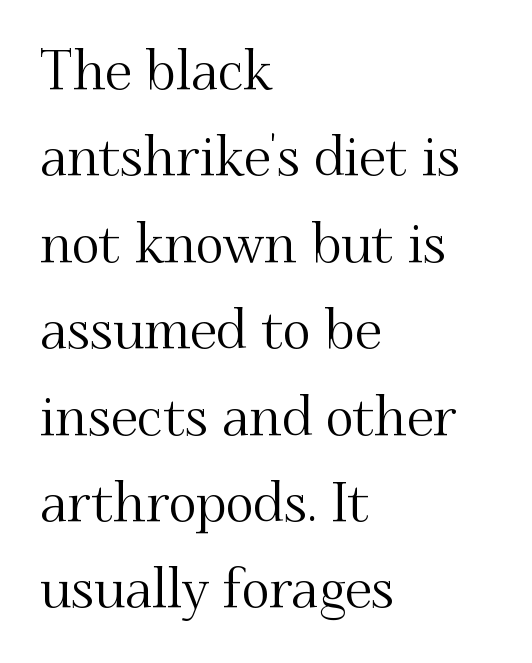
Q: Is the text italic (slanted)? A: No, it is upright.
Q: Is the typeface a serif or a sans-serif typeface? A: Serif.
Q: Is the text underlined? A: No.
Q: How is the paragraph aligned? A: Left-aligned.
Q: Is the spacing between letters normal or unusually wide? A: Normal.
Q: Is the spacing between lines tight, normal or loose? A: Normal.
Q: Width (condensed, normal, or wide)? A: Normal.
Q: Stroke contrast? A: Medium.
Q: x-height? A: Small.
Q: Monospaced? A: No.
